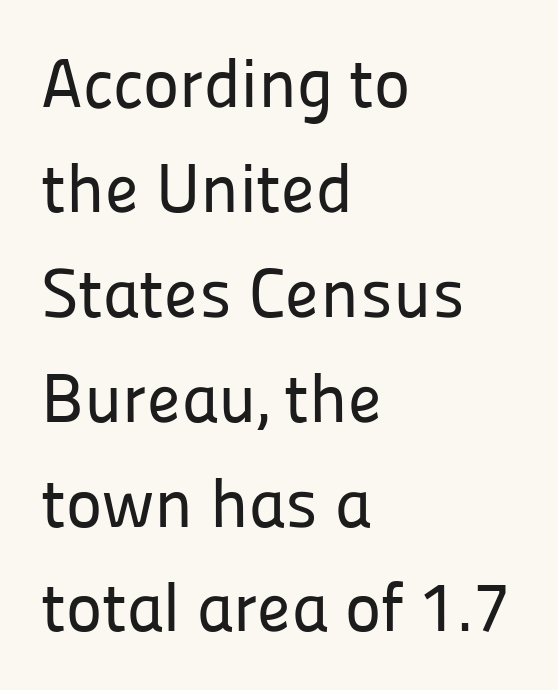
Q: Is the text italic (slanted)? A: No, it is upright.
Q: Is the typeface a serif or a sans-serif typeface? A: Sans-serif.
Q: Is the text underlined? A: No.
Q: How is the paragraph aligned? A: Left-aligned.
Q: Is the spacing between letters normal or unusually wide? A: Normal.
Q: Is the spacing between lines tight, normal or loose? A: Normal.
Q: Width (condensed, normal, or wide)? A: Normal.
Q: Stroke contrast? A: Low.
Q: x-height? A: Medium.
Q: Monospaced? A: No.
